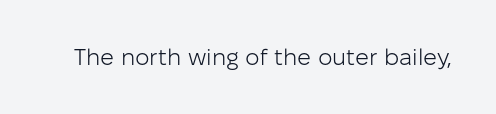
Q: Is the text bold? A: No.
Q: Is the text italic (slanted)? A: No, it is upright.
Q: Is the text underlined? A: No.
Q: Is the spacing between letters normal or unusually wide? A: Normal.
